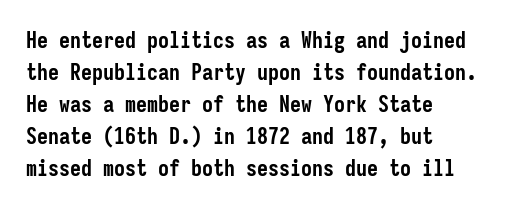
Q: Is the text bold? A: Yes.
Q: Is the text italic (slanted)? A: No, it is upright.
Q: Is the text underlined? A: No.
Q: How is the paragraph aligned? A: Left-aligned.
Q: Is the spacing between letters normal or unusually wide? A: Normal.
Q: Is the spacing between lines tight, normal or loose? A: Normal.
